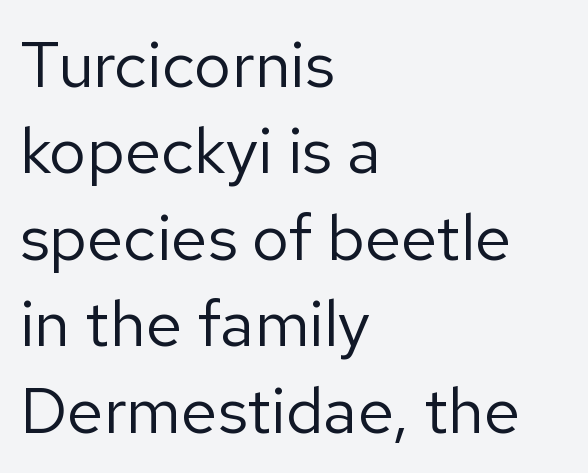
Q: Is the text bold? A: No.
Q: Is the text italic (slanted)? A: No, it is upright.
Q: Is the typeface a serif or a sans-serif typeface? A: Sans-serif.
Q: Is the text underlined? A: No.
Q: How is the paragraph aligned? A: Left-aligned.
Q: Is the spacing between letters normal or unusually wide? A: Normal.
Q: Is the spacing between lines tight, normal or loose? A: Normal.
Q: Width (condensed, normal, or wide)? A: Normal.
Q: Stroke contrast? A: Low.
Q: x-height? A: Medium.
Q: Monospaced? A: No.
